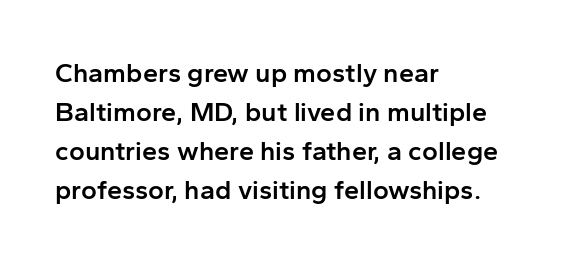
{"italic": "no", "bold": "semi", "underline": "no", "align": "left", "line_spacing": "normal", "line_spacing_ratio": 1.44, "letter_spacing": "normal", "letter_spacing_em": 0.0, "glyph_px": 27}
